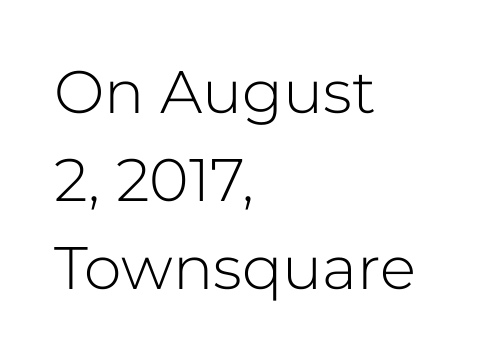
The image shows 60 px light sans-serif type, upright; set left-aligned, normal line spacing (1.47x), normal letter spacing, not underlined; low stroke contrast and a medium x-height.
